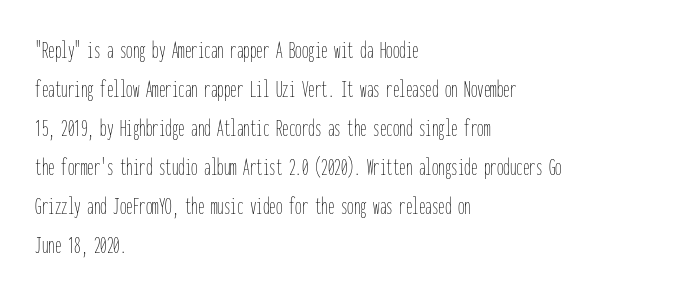
Q: Is the text bold? A: No.
Q: Is the text italic (slanted)? A: No, it is upright.
Q: Is the text underlined? A: No.
Q: How is the paragraph aligned? A: Left-aligned.
Q: Is the spacing between letters normal or unusually wide? A: Normal.
Q: Is the spacing between lines tight, normal or loose? A: Normal.
